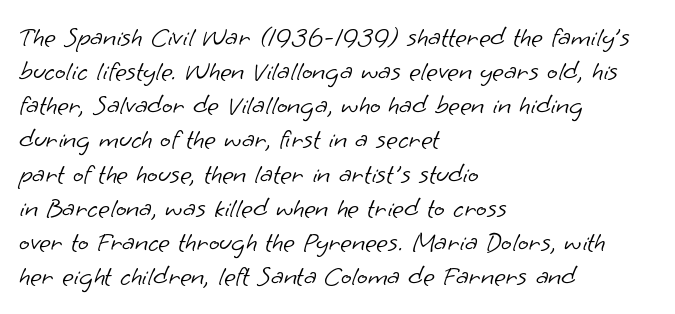
Q: Is the text bold? A: No.
Q: Is the typeface a serif or a sans-serif typeface? A: Sans-serif.
Q: Is the text underlined? A: No.
Q: How is the paragraph aligned? A: Left-aligned.
Q: Is the spacing between letters normal or unusually wide? A: Normal.
Q: Width (condensed, normal, or wide)? A: Normal.
Q: Stroke contrast? A: Low.
Q: x-height? A: Small.
Q: Monospaced? A: No.
